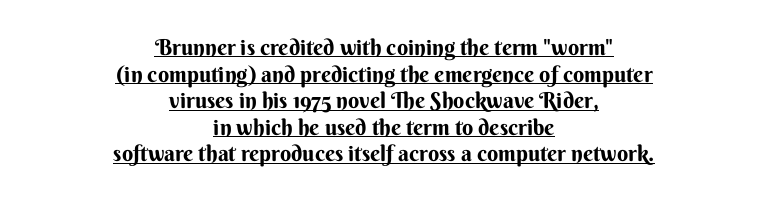
{"italic": "no", "underline": "yes", "align": "center", "line_spacing_ratio": 1.21, "letter_spacing": "normal", "letter_spacing_em": 0.0, "glyph_px": 22}
